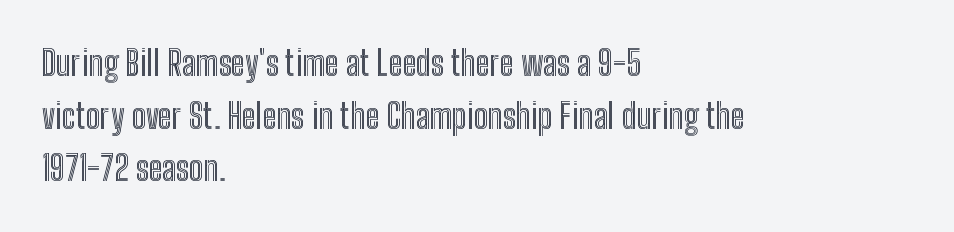
The image shows 34 px condensed type, upright; set left-aligned, normal line spacing (1.55x), normal letter spacing, not underlined; a medium x-height.
